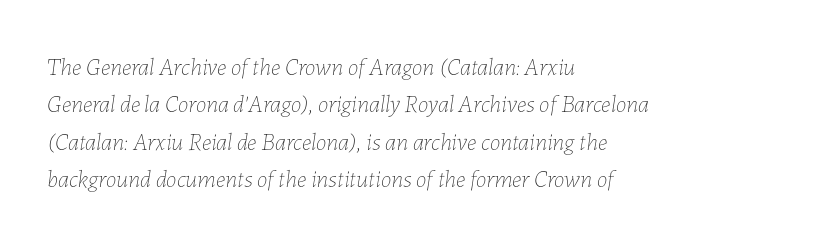
Each word holds together tightly as a unit, with standard inter-letter gaps. Words float on clear page, feet unadorned. Slanted lettering throughout. Does the copy run flush right? No — it runs flush left.
